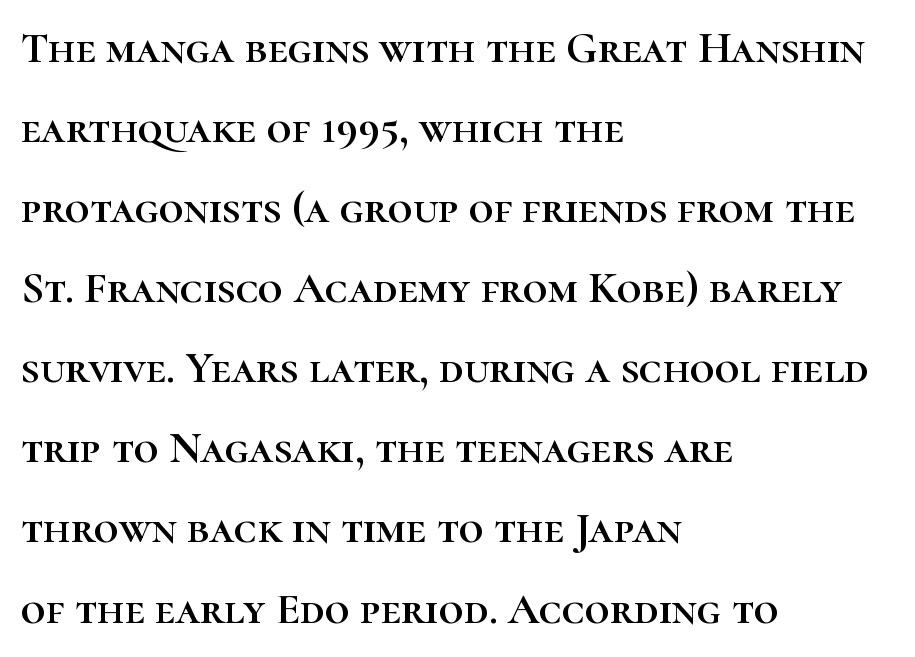
The image shows 44 px text type, upright; set left-aligned, line spacing 1.82x, normal letter spacing, not underlined; high stroke contrast and a medium x-height.
